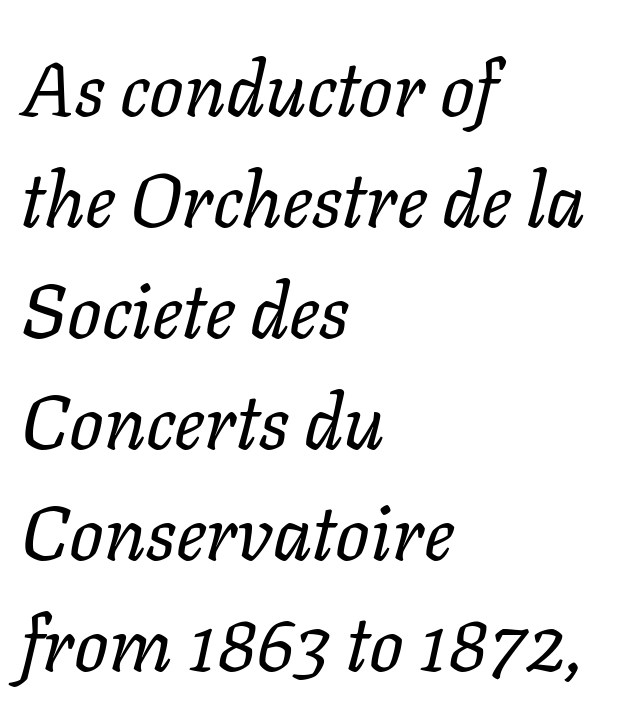
{"italic": "yes", "lean": "right", "slant_degrees": 11, "bold": "no", "weight": "regular", "width": "normal", "stroke_contrast": "low", "x_height": "medium", "monospaced": "no", "underline": "no", "align": "left", "line_spacing": "normal", "line_spacing_ratio": 1.46, "letter_spacing": "normal", "letter_spacing_em": 0.0, "glyph_px": 76}
